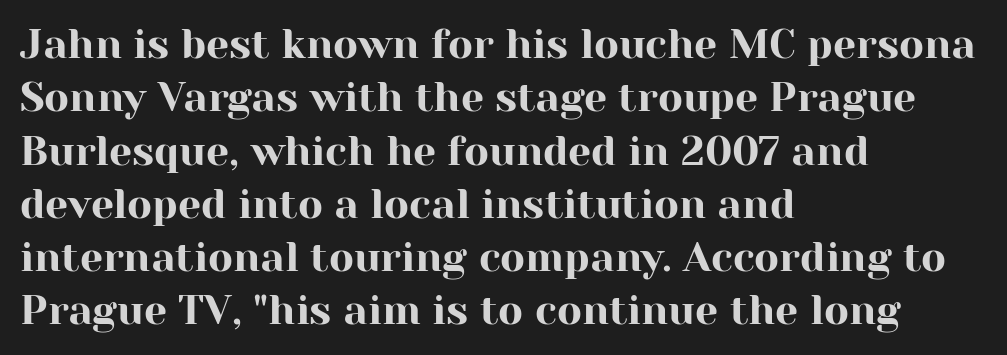
Honestly, there is no underline to notice here at all. Proportional: the letters do not fall into vertical columns. Does extra space separate the letters? No, they use regular spacing. Ordinary non-slanted type is in use.
